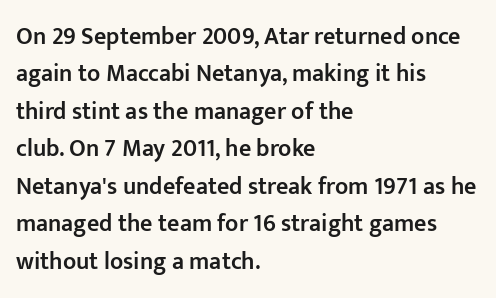
Q: Is the text bold? A: Semi-bold.
Q: Is the text italic (slanted)? A: No, it is upright.
Q: Is the text underlined? A: No.
Q: How is the paragraph aligned? A: Left-aligned.
Q: Is the spacing between letters normal or unusually wide? A: Normal.
Q: Is the spacing between lines tight, normal or loose? A: Normal.
